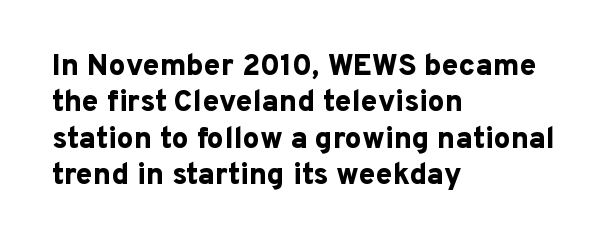
Q: Is the text bold? A: Yes.
Q: Is the text italic (slanted)? A: No, it is upright.
Q: Is the typeface a serif or a sans-serif typeface? A: Sans-serif.
Q: Is the text underlined? A: No.
Q: How is the paragraph aligned? A: Left-aligned.
Q: Is the spacing between letters normal or unusually wide? A: Normal.
Q: Width (condensed, normal, or wide)? A: Normal.
Q: Stroke contrast? A: Low.
Q: x-height? A: Medium.
Q: Monospaced? A: No.
